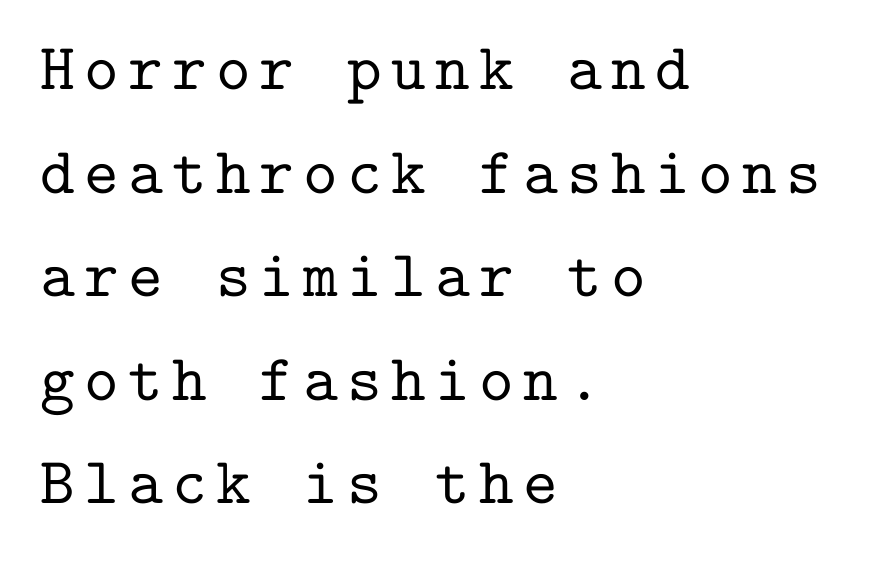
Rows of type keep a routine distance in the vertical direction. The baseline area is clear. Visually the block forms a straight wall on the left and a jagged coastline on the right. In terms of letterform style, serifs are clearly present.
